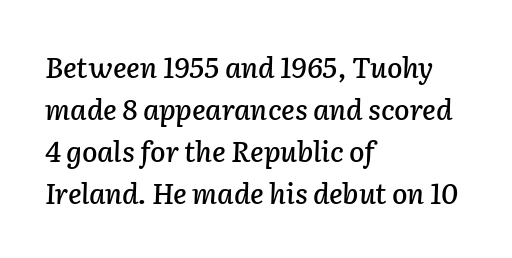
What stands out about the letter spacing? Nothing — it is the standard amount. Italic? Definitely — the glyphs are oblique. Lines of text with bare space underneath. Leftover space on each line is placed entirely after the last word. Each new line begins a customary step beneath the previous one.
